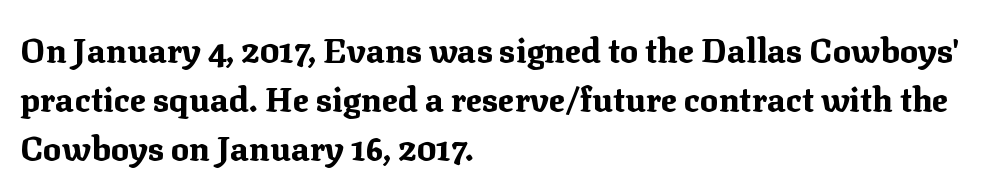
Q: Is the text bold? A: Yes.
Q: Is the text italic (slanted)? A: No, it is upright.
Q: Is the typeface a serif or a sans-serif typeface? A: Serif.
Q: Is the text underlined? A: No.
Q: How is the paragraph aligned? A: Left-aligned.
Q: Is the spacing between letters normal or unusually wide? A: Normal.
Q: Is the spacing between lines tight, normal or loose? A: Normal.
Q: Width (condensed, normal, or wide)? A: Normal.
Q: Stroke contrast? A: Medium.
Q: x-height? A: Medium.
Q: Monospaced? A: No.
